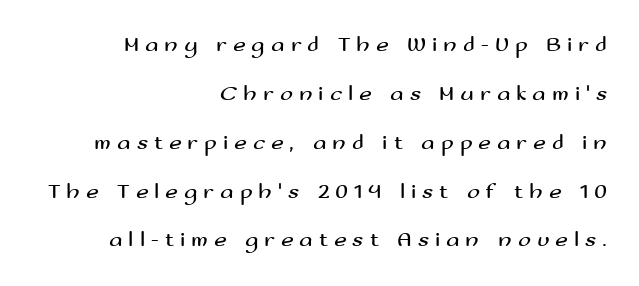
Q: Is the text bold? A: No.
Q: Is the text italic (slanted)? A: No, it is upright.
Q: Is the text underlined? A: No.
Q: How is the paragraph aligned? A: Right-aligned.
Q: Is the spacing between letters normal or unusually wide? A: Unusually wide.
Q: Is the spacing between lines tight, normal or loose? A: Loose.
